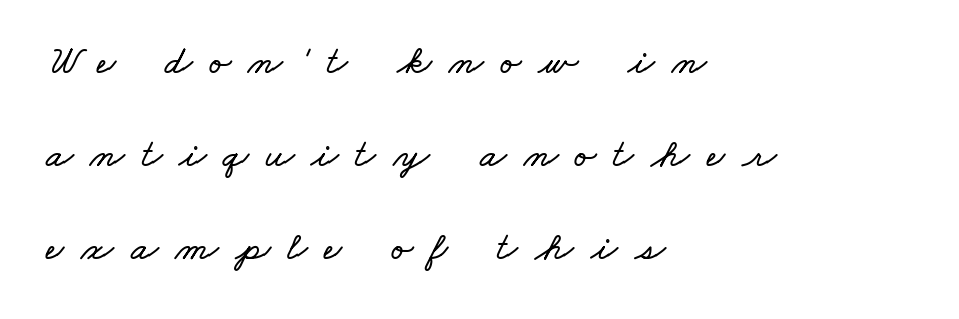
The compositor pushed each line to the left boundary. The string is rendered with underlining switched off. Baseline-to-baseline distance is far greater than the letter height. The rendering uses natural spacing where letterforms have individual widths. The line texture is sparse and dotted thanks to wide tracking.
